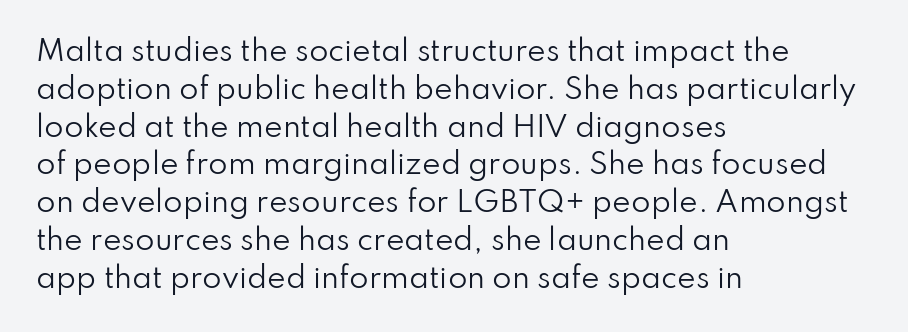
The image shows 28 px regular-weight sans-serif type, upright; set left-aligned, normal line spacing (1.35x), normal letter spacing, not underlined; low stroke contrast and a small x-height.
